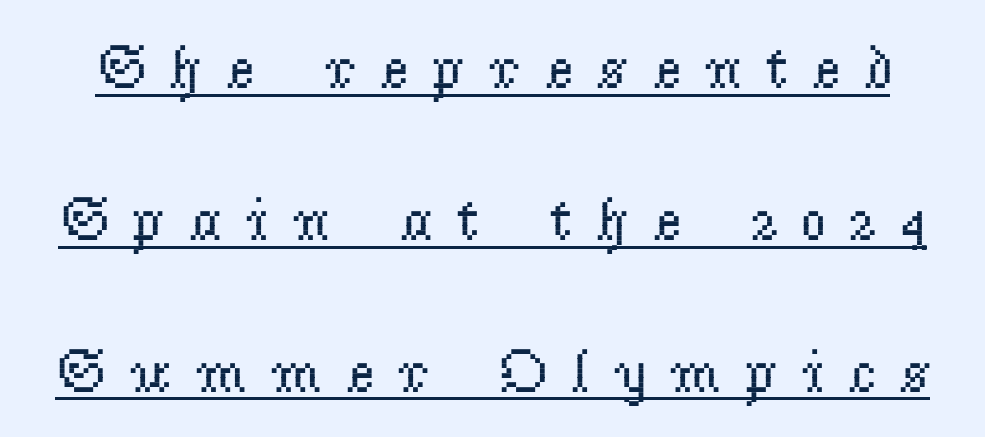
The image shows 62 px regular-weight serif type, upright; set loose line spacing (2.45x), unusually wide letter spacing (+0.37 em), underlined; low stroke contrast and a small x-height.
